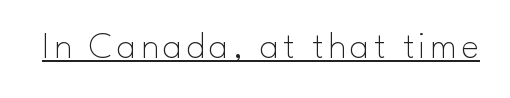
The letters stand upright; this is a roman face. A quiet, ordinary-to-light weight characterises the typeface. This sample has the flowing, uneven cadence of proportional lettering. Each letter's strokes conclude bluntly, with no projecting serifs. These characters rest on top of a visible drawn line.
